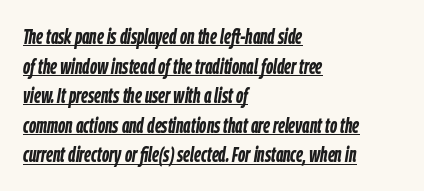
Q: Is the text bold? A: Yes.
Q: Is the text italic (slanted)? A: Yes, it leans right by about 9 degrees.
Q: Is the text underlined? A: Yes.
Q: How is the paragraph aligned? A: Left-aligned.
Q: Is the spacing between letters normal or unusually wide? A: Normal.
Q: Is the spacing between lines tight, normal or loose? A: Normal.
